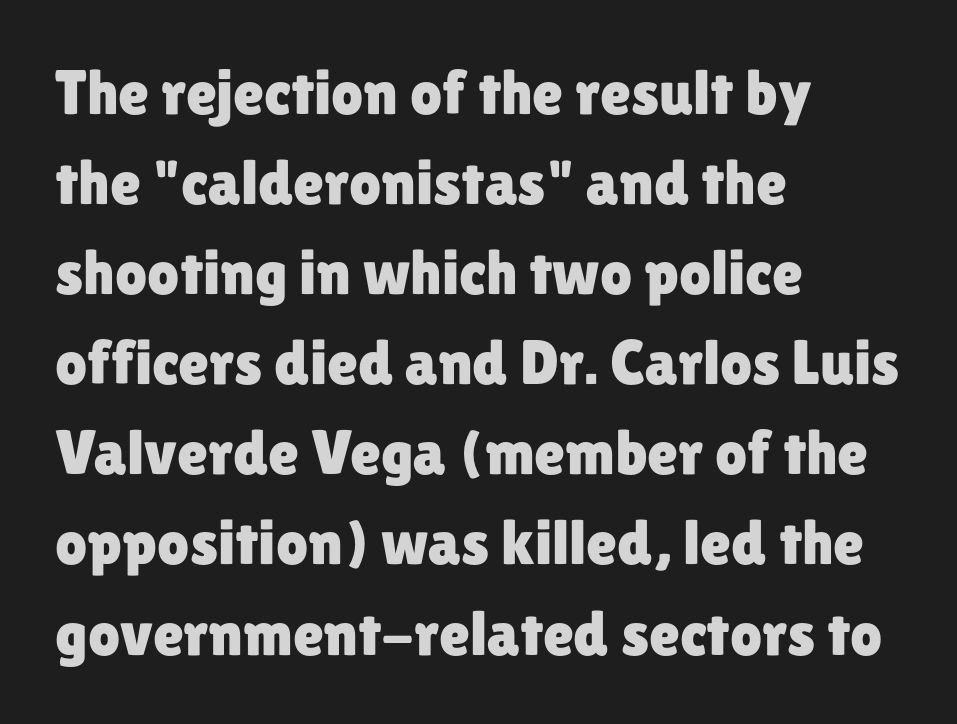
The image shows 63 px sans-serif type, upright; set left-aligned, normal line spacing (1.43x), normal letter spacing, not underlined; low stroke contrast and a medium x-height.
